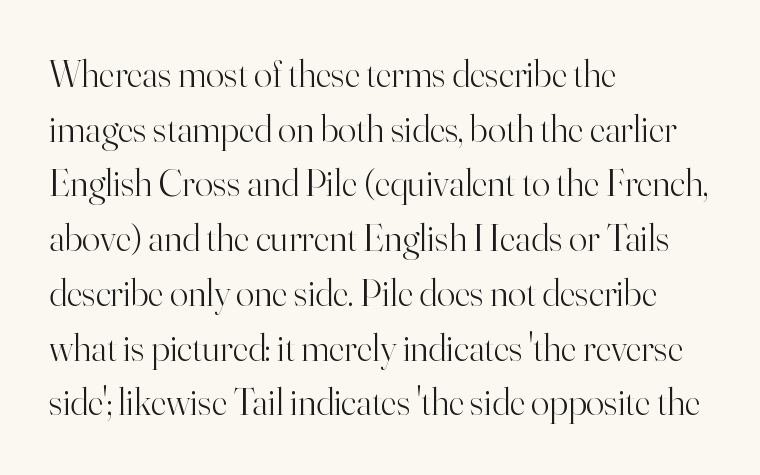
The foot of each line stays bare and open. Alignment: flush left. Do the characters align in a grid? No, the font is proportional. The rendering shows small feet on the letterforms — a serif design. Every stem runs plumb, perpendicular to the baseline. Short note: letters normally spaced.
